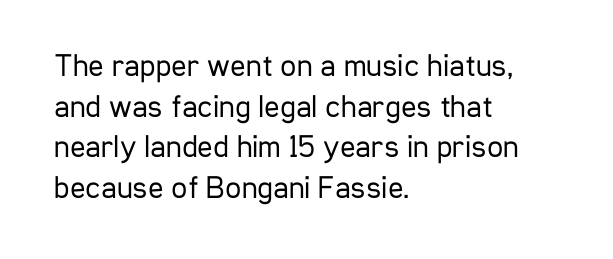
Q: Is the text bold? A: No.
Q: Is the text italic (slanted)? A: No, it is upright.
Q: Is the typeface a serif or a sans-serif typeface? A: Sans-serif.
Q: Is the text underlined? A: No.
Q: How is the paragraph aligned? A: Left-aligned.
Q: Is the spacing between letters normal or unusually wide? A: Normal.
Q: Is the spacing between lines tight, normal or loose? A: Normal.
Q: Width (condensed, normal, or wide)? A: Condensed.
Q: Stroke contrast? A: Low.
Q: x-height? A: Medium.
Q: Monospaced? A: No.
